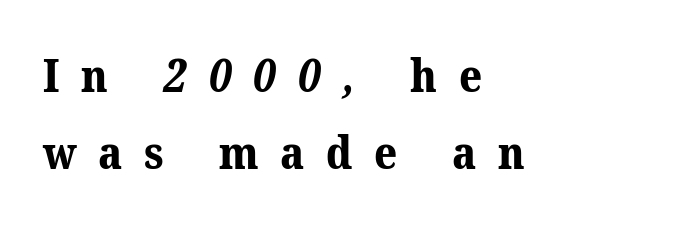
The rendering uses natural spacing where letterforms have individual widths. The glyphs in this specimen are seriffed. Typeset ragged right — the left edge is the straight one. The glyphs have the mass of a bold cut.
